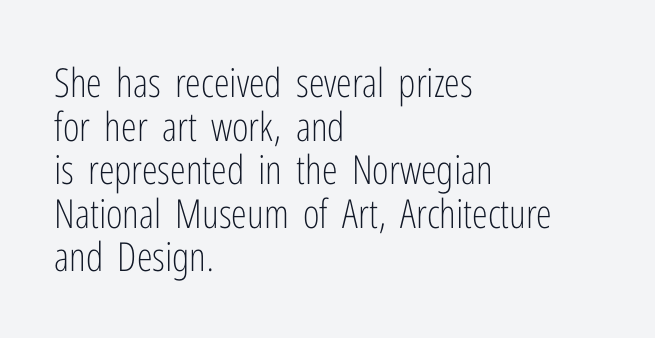
Q: Is the text bold? A: No.
Q: Is the text italic (slanted)? A: No, it is upright.
Q: Is the typeface a serif or a sans-serif typeface? A: Sans-serif.
Q: Is the text underlined? A: No.
Q: How is the paragraph aligned? A: Left-aligned.
Q: Is the spacing between letters normal or unusually wide? A: Normal.
Q: Is the spacing between lines tight, normal or loose? A: Tight.
Q: Width (condensed, normal, or wide)? A: Condensed.
Q: Stroke contrast? A: Low.
Q: x-height? A: Medium.
Q: Monospaced? A: No.
